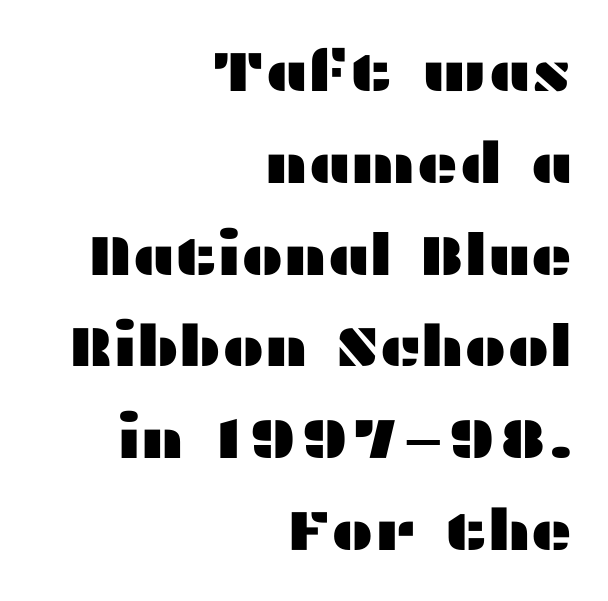
Check under the words: just untouched page. Think of a printed novel: that variable character pitch is what you see here. The font family rendered here belongs to the sans-serif group. Reading down the column, the eye jumps a familiar distance to each next line.
